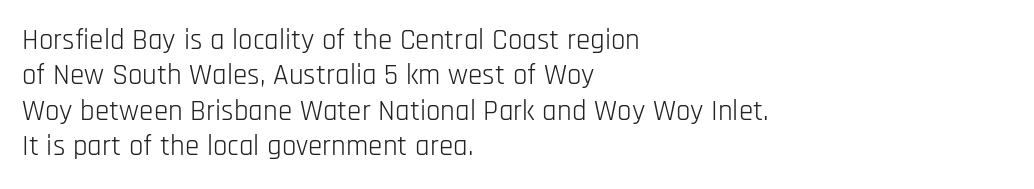
The image shows 29 px light, condensed sans-serif type, upright; set left-aligned, line spacing 1.22x, normal letter spacing, not underlined; low stroke contrast and a large x-height.
